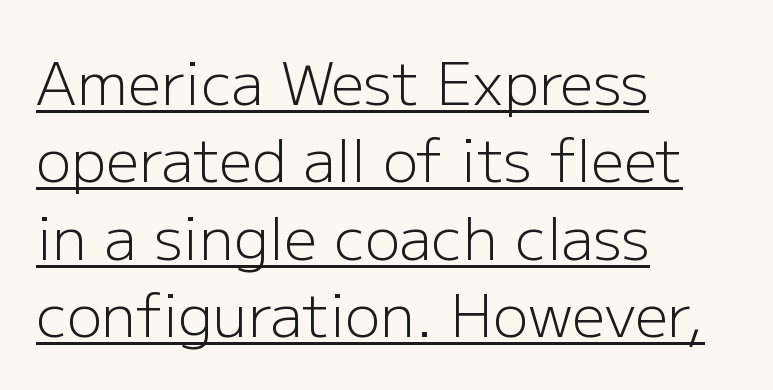
{"serif": "no", "italic": "no", "bold": "no", "weight": "light", "width": "normal", "stroke_contrast": "low", "x_height": "medium", "monospaced": "no", "underline": "yes", "align": "left", "line_spacing": "normal", "line_spacing_ratio": 1.31, "letter_spacing": "normal", "letter_spacing_em": 0.0, "glyph_px": 59}
